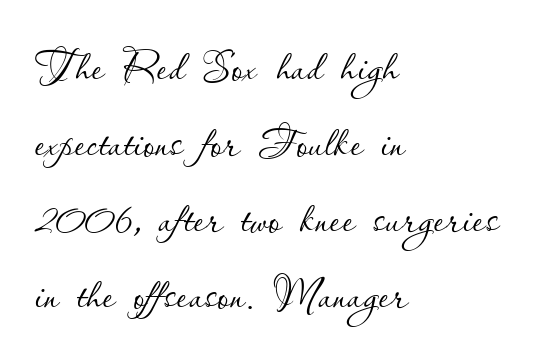
{"bold": "no", "weight": "thin", "width": "normal", "stroke_contrast": "low", "x_height": "small", "monospaced": "no", "underline": "no", "align": "left", "line_spacing": "normal", "line_spacing_ratio": 1.31, "letter_spacing": "normal", "letter_spacing_em": 0.0, "glyph_px": 58}
